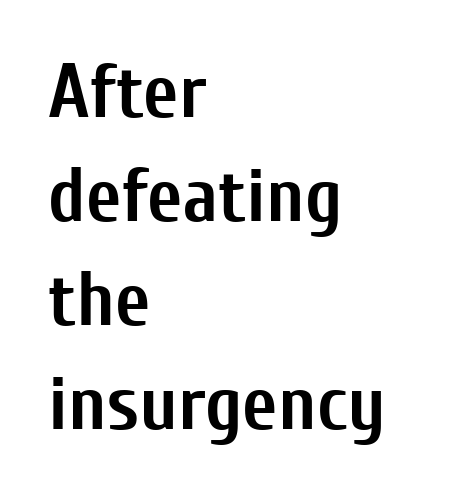
The image shows 77 px semibold, condensed sans-serif type, upright; set left-aligned, normal line spacing (1.35x), normal letter spacing, not underlined; low stroke contrast and a medium x-height.
